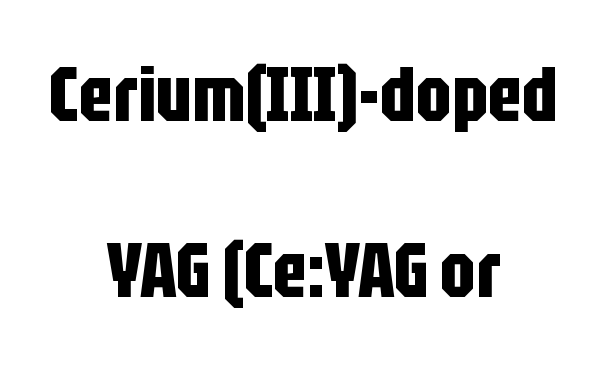
These lines keep a tight, regular rhythm from letter to letter. Rule under the text: the space is simply empty. Summary of weight: heavy, a full bold. Upright lettering throughout. Here the designer chose a conventional face with non-uniform glyph widths.
